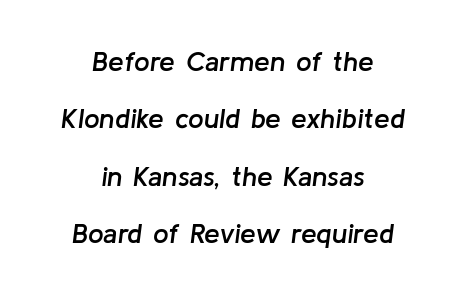
The image shows 28 px semibold type, italic (leaning right); set centered, loose line spacing (2.05x), normal letter spacing, not underlined; low stroke contrast and a medium x-height.
